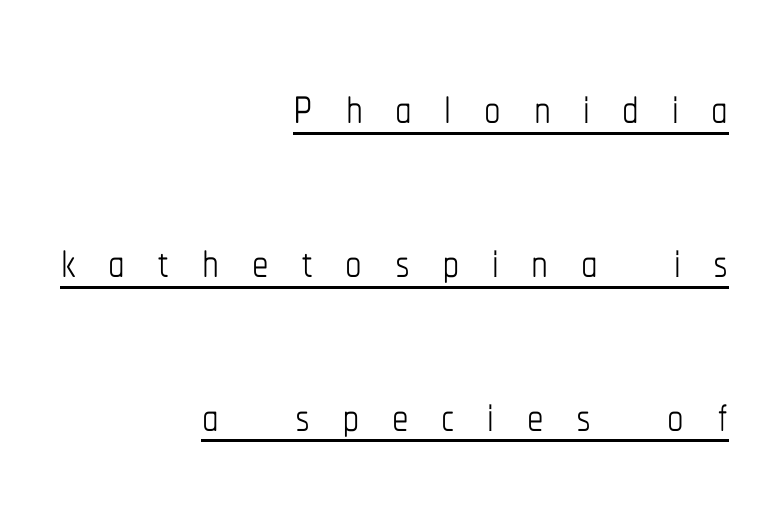
The letters advance in unequal steps, a hallmark of proportional type. Widely set lines give the paragraph a tall, airy silhouette. The letters look calm and open, with moderate or lighter stems. This rendering features underlined lettering.
